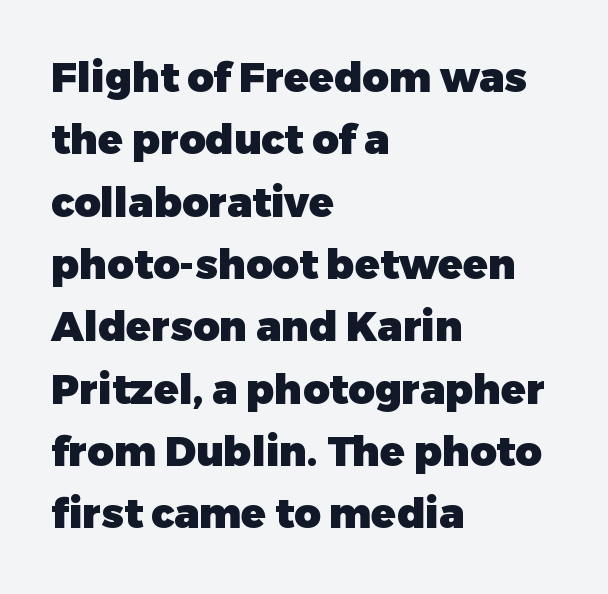
You can tell from the bare stems that sans-serif type was used. The lettering stays uniformly vertical, giving the passage a roman look. Heavy, bold letterforms. These lines are rendered in a variable-pitch font. Teacher's note: observe the even left margin — that is flush-left alignment. The tracking reads as untouched default to a designer's eye.
